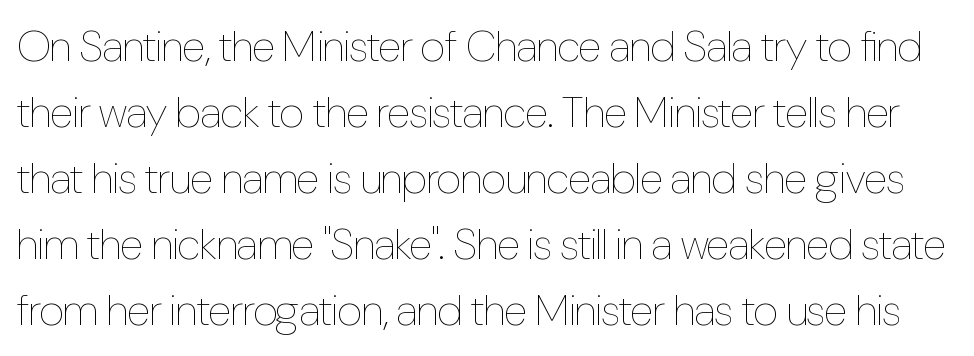
{"italic": "no", "bold": "no", "weight": "thin", "width": "condensed", "stroke_contrast": "low", "x_height": "medium", "monospaced": "no", "underline": "no", "line_spacing": "normal", "line_spacing_ratio": 1.5, "letter_spacing": "normal", "letter_spacing_em": 0.0, "glyph_px": 44}
